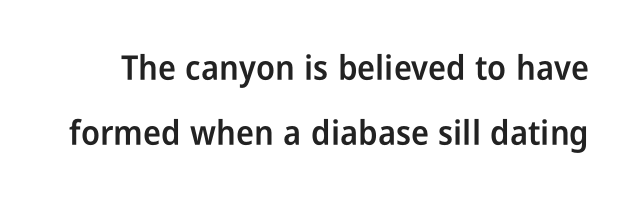
Q: Is the text bold? A: Semi-bold.
Q: Is the text italic (slanted)? A: No, it is upright.
Q: Is the typeface a serif or a sans-serif typeface? A: Sans-serif.
Q: Is the text underlined? A: No.
Q: Is the spacing between letters normal or unusually wide? A: Normal.
Q: Is the spacing between lines tight, normal or loose? A: Loose.
Q: Width (condensed, normal, or wide)? A: Condensed.
Q: Stroke contrast? A: Low.
Q: x-height? A: Medium.
Q: Monospaced? A: No.
